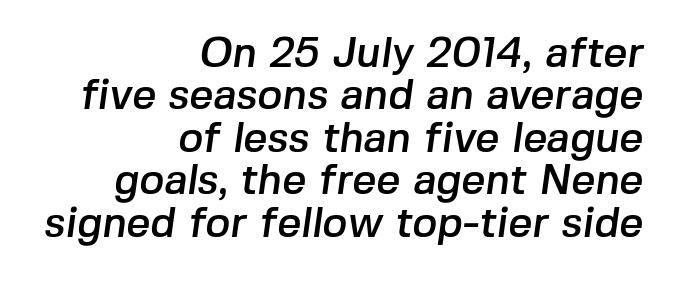
Horizontal alignment here is rightward, an uncommon choice for prose. The typeface chosen for these lines omits serifs. Compared with typical paragraphs, the rows here are closer together. Only glyphs here, with clear space below each row. Here the designer chose a conventional face with non-uniform glyph widths. Does extra space separate the letters? No, they use regular spacing.
